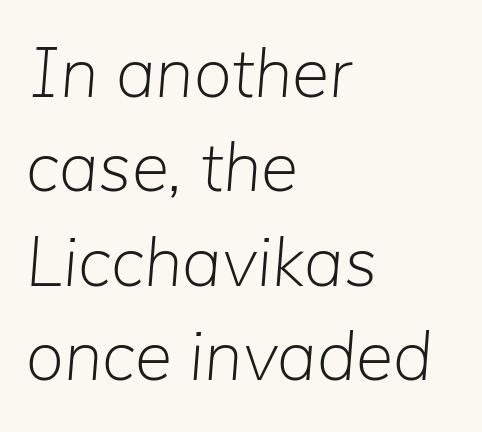
The image shows 70 px light type, italic (leaning right); set left-aligned, normal line spacing (1.35x), normal letter spacing, not underlined; low stroke contrast and a medium x-height.
